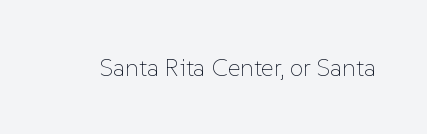
Q: Is the text bold? A: No.
Q: Is the text italic (slanted)? A: No, it is upright.
Q: Is the text underlined? A: No.
Q: Is the spacing between letters normal or unusually wide? A: Normal.
